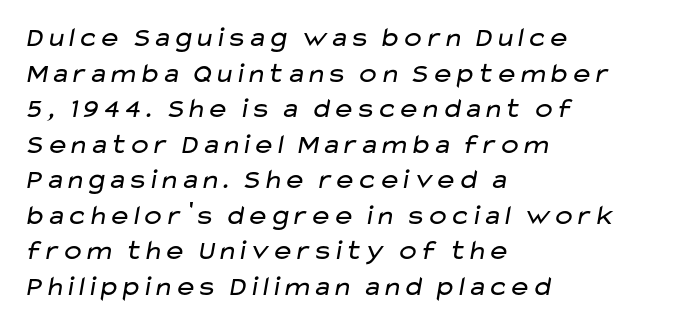
Q: Is the text bold? A: No.
Q: Is the typeface a serif or a sans-serif typeface? A: Sans-serif.
Q: Is the text underlined? A: No.
Q: How is the paragraph aligned? A: Left-aligned.
Q: Is the spacing between letters normal or unusually wide? A: Normal.
Q: Is the spacing between lines tight, normal or loose? A: Normal.
Q: Width (condensed, normal, or wide)? A: Wide.
Q: Stroke contrast? A: Low.
Q: x-height? A: Medium.
Q: Monospaced? A: No.
